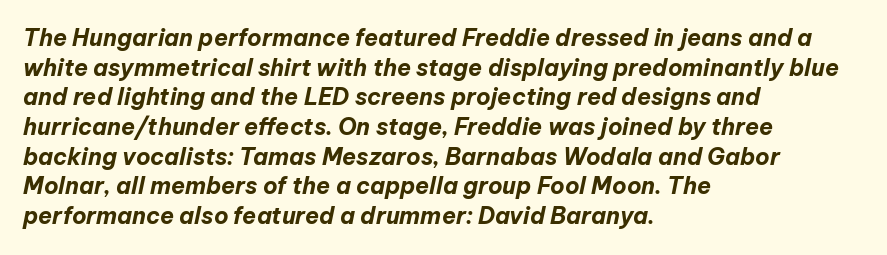
The image shows 23 px bold type, italic (leaning right); set left-aligned, normal line spacing (1.29x), normal letter spacing, not underlined.
